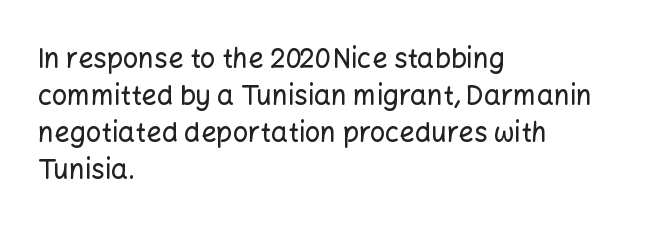
The image shows 27 px text type, upright; set left-aligned, normal line spacing (1.37x), normal letter spacing, not underlined.
